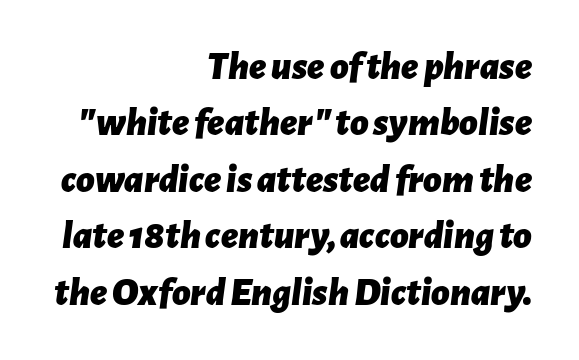
All the whitespace from short lines collects on the left. These words are printed bold, with thick strokes throughout. A typesetter would call this proportional, since set widths differ per character. This rendering features lettering with no underline. The tracking reads as untouched default to a designer's eye. Students, observe: this is what conventionally led text looks like.
